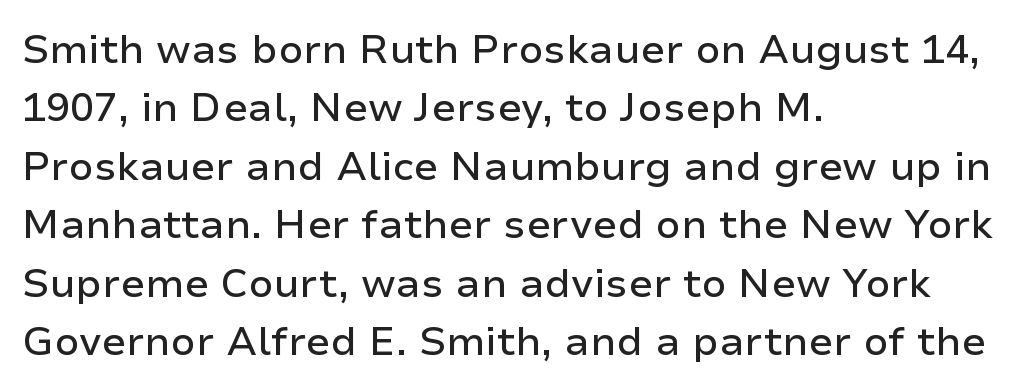
Decoration check: the copy has no underline. The specimen reads as upright at a glance. These lines are composed in type without serifs. A typesetter would call this zero additional tracking. Notice how descenders clear the ascenders below comfortably — that's standard leading. Compared with a centered layout, this one pins lines to the left instead.
